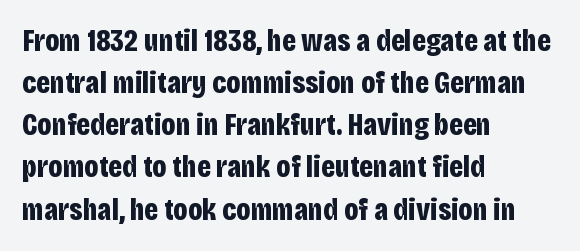
The letters carry no serifs — their stems end cleanly without finishing strokes. Line spacing here is normal. Stroke thickness is high; the sample reads as a true bold. The rendering uses natural spacing where letterforms have individual widths. The gaps between neighbouring characters are ordinary and unremarkable.
